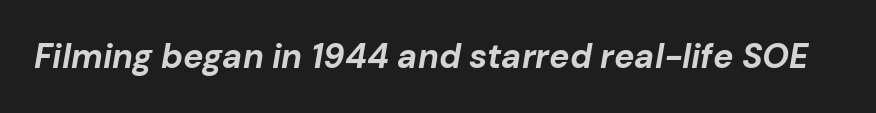
The image shows 34 px bold type, italic (leaning right); set normal letter spacing, not underlined; low stroke contrast and a medium x-height.
